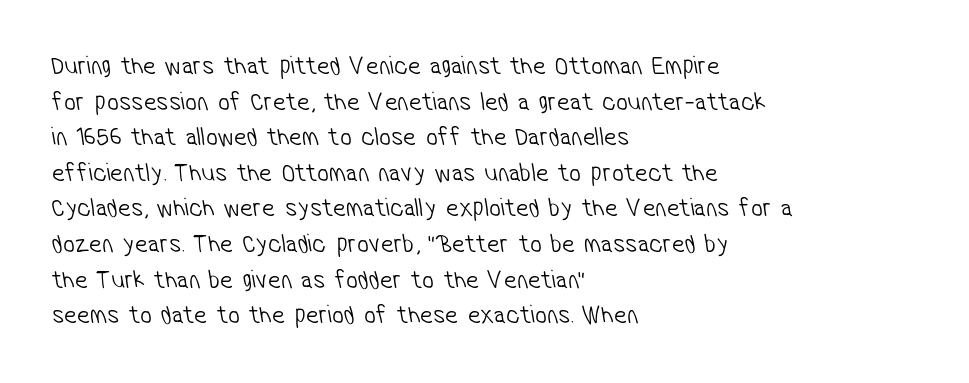
The image shows 26 px text type; set left-aligned, normal line spacing (1.37x), normal letter spacing, not underlined.
